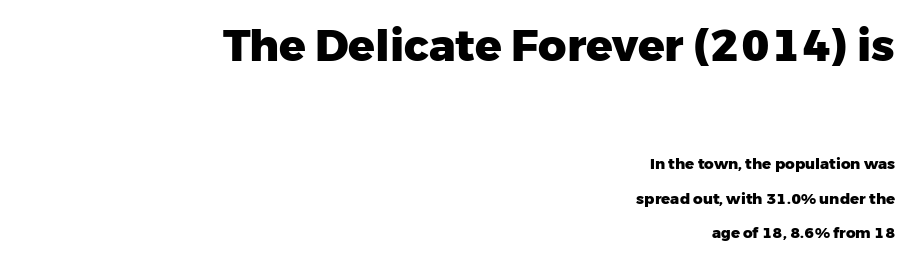
Q: Is the text bold? A: Yes.
Q: Is the text italic (slanted)? A: No, it is upright.
Q: Is the typeface a serif or a sans-serif typeface? A: Sans-serif.
Q: Is the text underlined? A: No.
Q: How is the paragraph aligned? A: Right-aligned.
Q: Is the spacing between letters normal or unusually wide? A: Normal.
Q: Is the spacing between lines tight, normal or loose? A: Loose.
Q: Which block of text is set in a larger size, the first (top) or the second (bottom)? A: The first (top) one.
Q: Width (condensed, normal, or wide)? A: Normal.
Q: Stroke contrast? A: Low.
Q: x-height? A: Medium.
Q: Monospaced? A: No.
